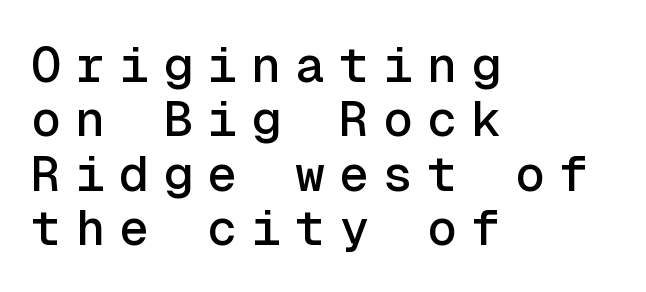
{"serif": "no", "italic": "no", "width": "normal", "x_height": "medium", "monospaced": "yes", "underline": "no", "align": "left", "line_spacing": "tight", "line_spacing_ratio": 1.09, "letter_spacing": "wide", "letter_spacing_em": 0.28, "glyph_px": 50}
